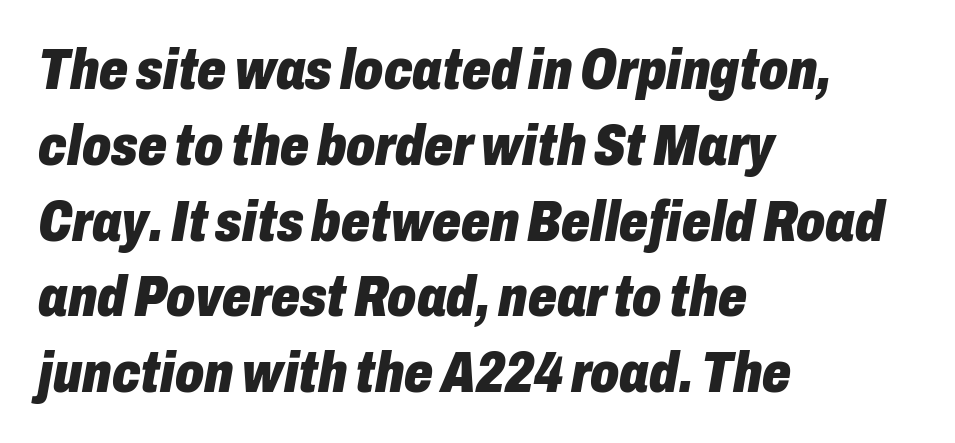
{"italic": "yes", "lean": "right", "slant_degrees": 10, "bold": "yes", "weight": "heavy", "width": "condensed", "stroke_contrast": "low", "x_height": "medium", "monospaced": "no", "underline": "no", "align": "left", "line_spacing": "normal", "line_spacing_ratio": 1.33, "letter_spacing": "normal", "letter_spacing_em": 0.0, "glyph_px": 57}
